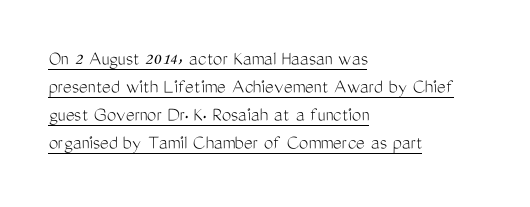
The image shows 21 px text type, upright; set left-aligned, normal line spacing (1.33x), normal letter spacing, underlined.
